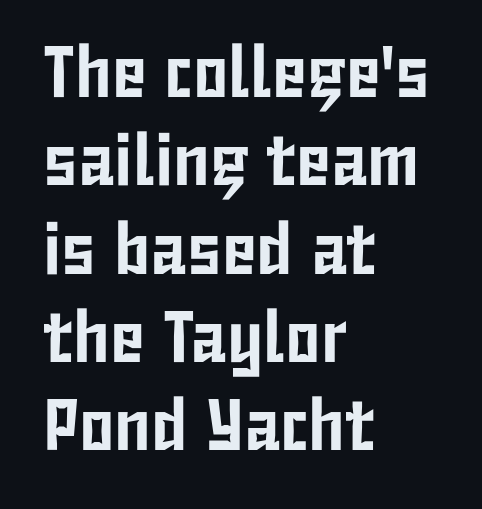
{"serif": "no", "italic": "no", "width": "condensed", "stroke_contrast": "low", "x_height": "medium", "monospaced": "no", "underline": "no", "align": "left", "line_spacing_ratio": 1.21, "letter_spacing": "normal", "letter_spacing_em": 0.0, "glyph_px": 73}
